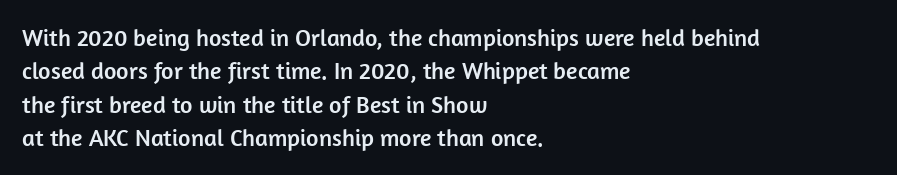
Q: Is the text italic (slanted)? A: No, it is upright.
Q: Is the text underlined? A: No.
Q: How is the paragraph aligned? A: Left-aligned.
Q: Is the spacing between letters normal or unusually wide? A: Normal.
Q: Is the spacing between lines tight, normal or loose? A: Normal.
